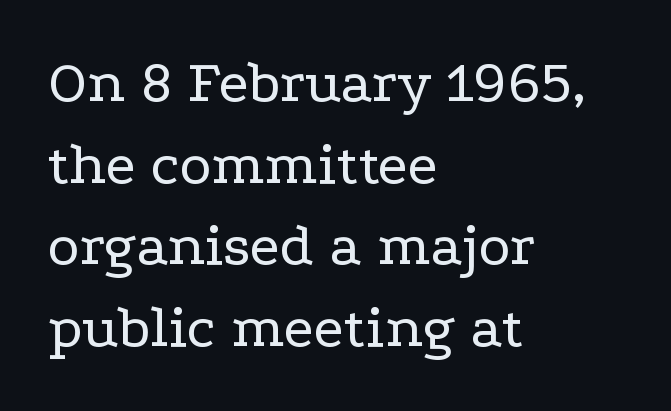
The image shows 61 px regular-weight, wide serif type, upright; set left-aligned, normal line spacing (1.34x), normal letter spacing, not underlined; low stroke contrast and a medium x-height.
